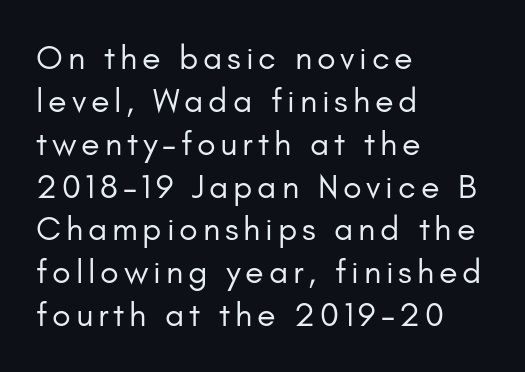
{"serif": "no", "italic": "no", "bold": "no", "weight": "regular", "width": "normal", "stroke_contrast": "low", "x_height": "small", "monospaced": "no", "underline": "no", "align": "left", "line_spacing": "normal", "line_spacing_ratio": 1.26, "glyph_px": 34}
